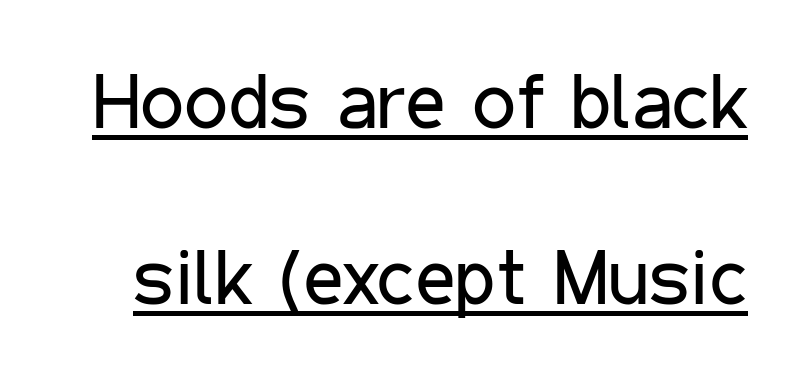
The typeface chosen for these lines omits serifs. The letters stand upright; this is a roman face. Whoever set this chose breathing room over compactness in the vertical rhythm. Counters stay open thanks to moderate or lighter strokes.
